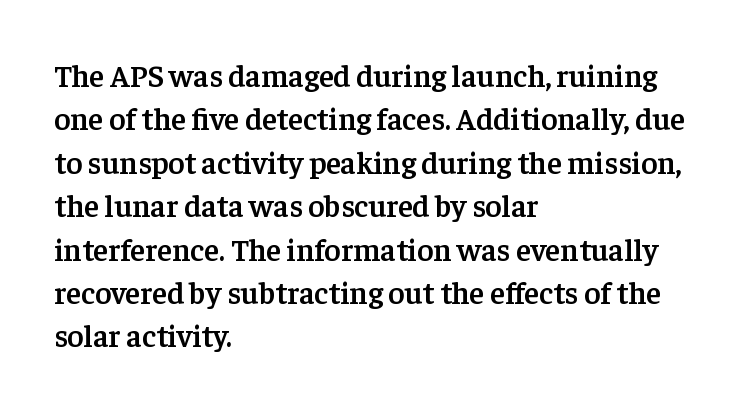
Q: Is the text bold? A: Semi-bold.
Q: Is the text italic (slanted)? A: No, it is upright.
Q: Is the typeface a serif or a sans-serif typeface? A: Serif.
Q: Is the text underlined? A: No.
Q: How is the paragraph aligned? A: Left-aligned.
Q: Is the spacing between letters normal or unusually wide? A: Normal.
Q: Is the spacing between lines tight, normal or loose? A: Normal.
Q: Width (condensed, normal, or wide)? A: Normal.
Q: Stroke contrast? A: Low.
Q: x-height? A: Medium.
Q: Monospaced? A: No.
